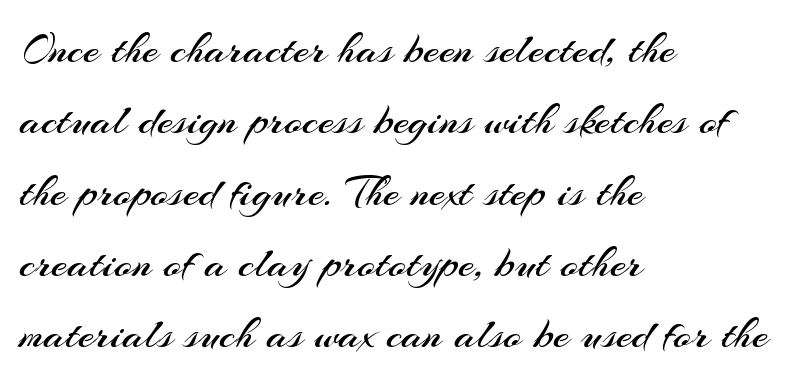
The image shows 46 px regular-weight sans-serif type; set left-aligned, normal line spacing (1.55x), normal letter spacing, not underlined; medium stroke contrast and a small x-height.
